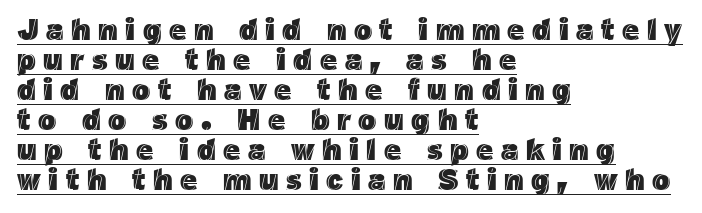
Does the leading feel generous? Not at all — it's pinched. The specimen reads as upright at a glance. Spacing between characters has been opened up far beyond the box default. Beneath each row of characters lies a ruled line.
